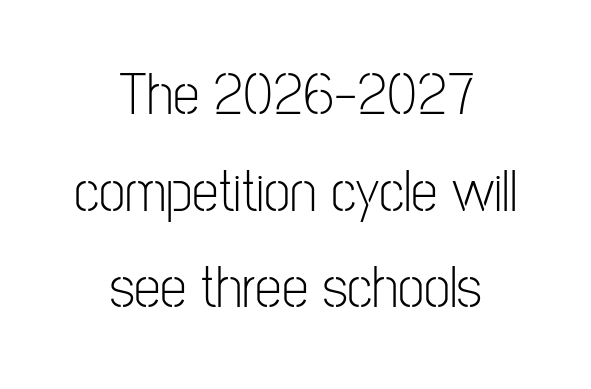
Q: Is the text bold? A: No.
Q: Is the text italic (slanted)? A: No, it is upright.
Q: Is the typeface a serif or a sans-serif typeface? A: Sans-serif.
Q: Is the text underlined? A: No.
Q: How is the paragraph aligned? A: Centered.
Q: Is the spacing between letters normal or unusually wide? A: Normal.
Q: Is the spacing between lines tight, normal or loose? A: Normal.
Q: Width (condensed, normal, or wide)? A: Condensed.
Q: Stroke contrast? A: Low.
Q: x-height? A: Medium.
Q: Monospaced? A: No.
